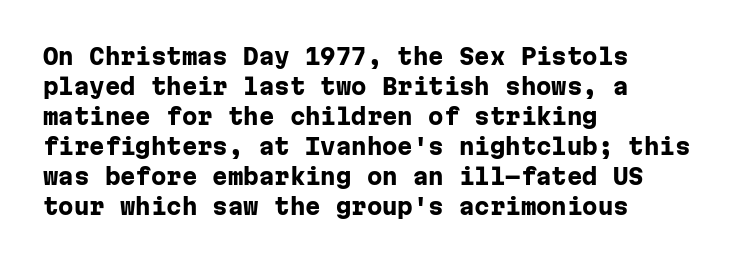
{"italic": "no", "bold": "yes", "underline": "no", "align": "left", "line_spacing": "normal", "line_spacing_ratio": 1.36, "letter_spacing": "normal", "letter_spacing_em": 0.0, "glyph_px": 22}
